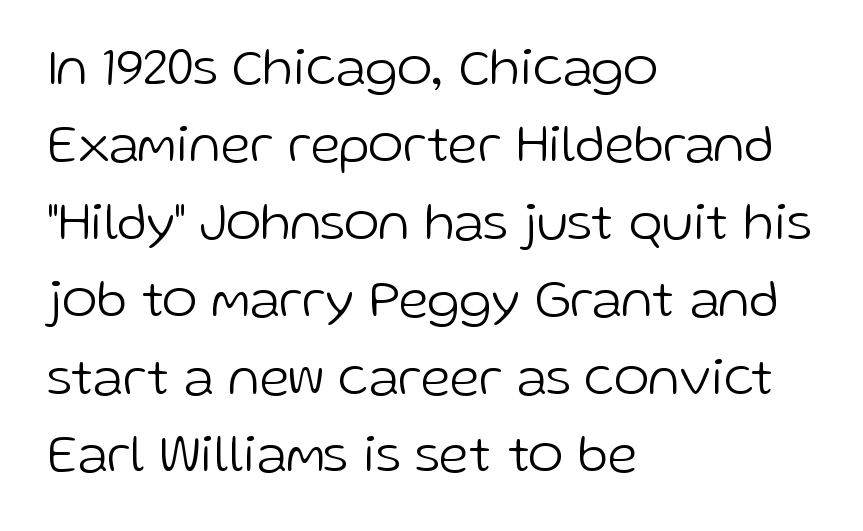
These lines were composed using upright roman letters. Serif or sans? Sans — the stroke terminals are bare. Vertical spacing — default. The zone under the glyphs is completely vacant. The paragraph shown leans on its left margin.
